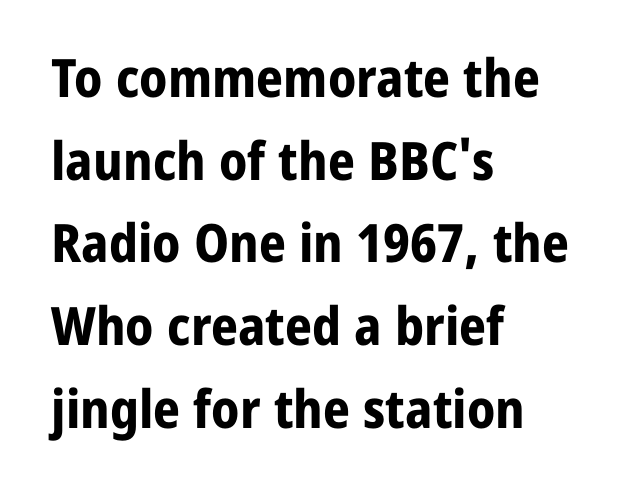
Q: Is the text bold? A: Yes.
Q: Is the text italic (slanted)? A: No, it is upright.
Q: Is the typeface a serif or a sans-serif typeface? A: Sans-serif.
Q: Is the text underlined? A: No.
Q: How is the paragraph aligned? A: Left-aligned.
Q: Is the spacing between letters normal or unusually wide? A: Normal.
Q: Is the spacing between lines tight, normal or loose? A: Normal.
Q: Width (condensed, normal, or wide)? A: Normal.
Q: Stroke contrast? A: Low.
Q: x-height? A: Medium.
Q: Monospaced? A: No.
